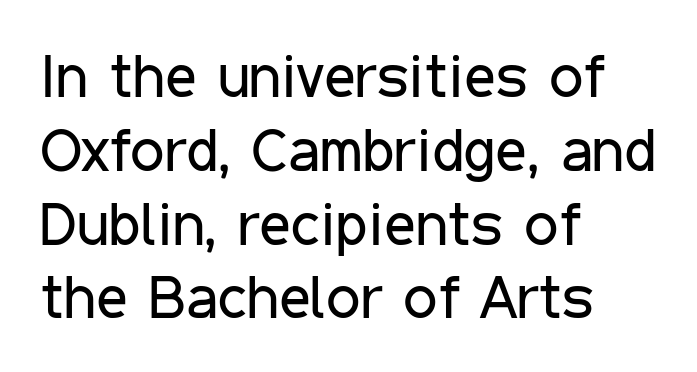
The image shows 61 px regular-weight, condensed sans-serif type, upright; set left-aligned, line spacing 1.21x, normal letter spacing, not underlined; low stroke contrast and a medium x-height.
